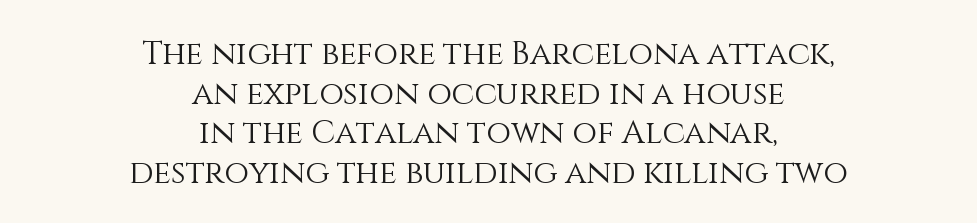
{"italic": "no", "bold": "no", "weight": "light", "width": "normal", "stroke_contrast": "medium", "x_height": "large", "monospaced": "no", "underline": "no", "align": "center", "line_spacing_ratio": 1.24, "letter_spacing": "normal", "letter_spacing_em": 0.0, "glyph_px": 32}
